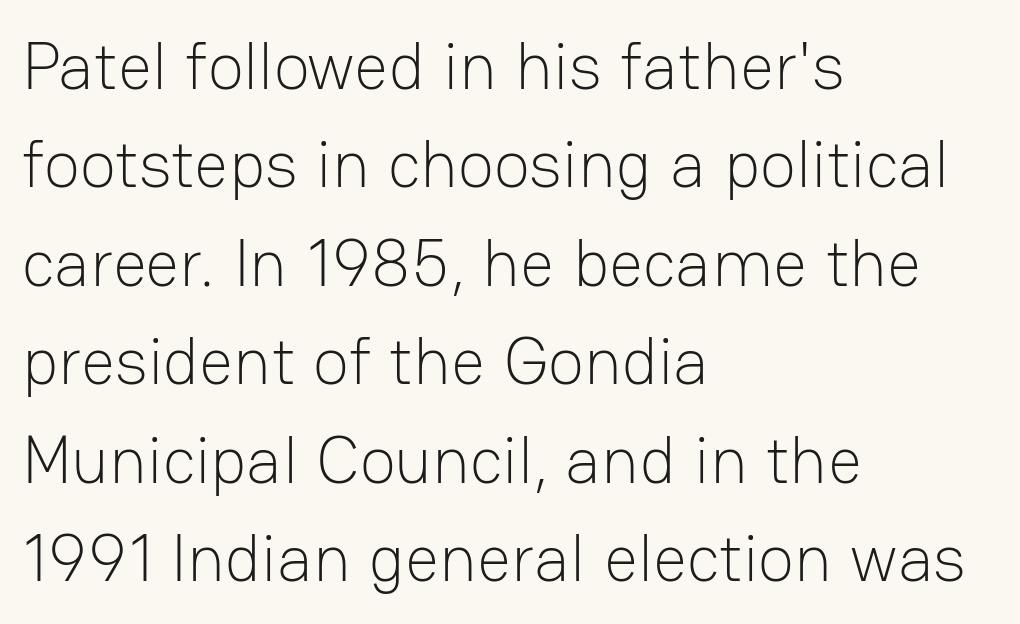
Q: Is the text bold? A: No.
Q: Is the text italic (slanted)? A: No, it is upright.
Q: Is the typeface a serif or a sans-serif typeface? A: Sans-serif.
Q: Is the text underlined? A: No.
Q: How is the paragraph aligned? A: Left-aligned.
Q: Is the spacing between letters normal or unusually wide? A: Normal.
Q: Is the spacing between lines tight, normal or loose? A: Normal.
Q: Width (condensed, normal, or wide)? A: Normal.
Q: Stroke contrast? A: Low.
Q: x-height? A: Medium.
Q: Monospaced? A: No.
